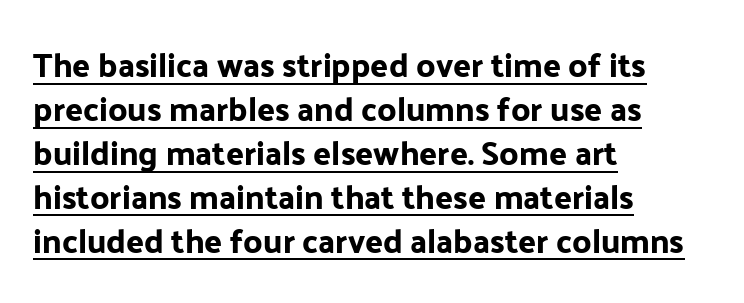
The image shows 33 px sans-serif type, upright; set left-aligned, normal line spacing (1.33x), normal letter spacing, underlined; low stroke contrast and a medium x-height.
